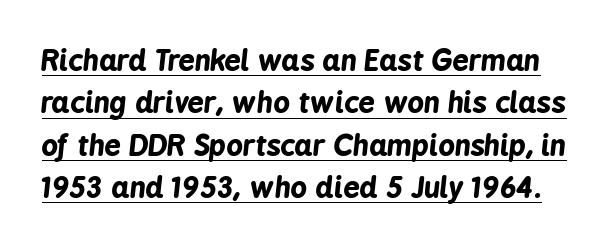
{"italic": "yes", "lean": "right", "slant_degrees": 6, "bold": "yes", "weight": "bold", "width": "condensed", "stroke_contrast": "low", "x_height": "medium", "monospaced": "no", "underline": "yes", "line_spacing": "normal", "line_spacing_ratio": 1.46, "letter_spacing": "normal", "letter_spacing_em": 0.0, "glyph_px": 29}
